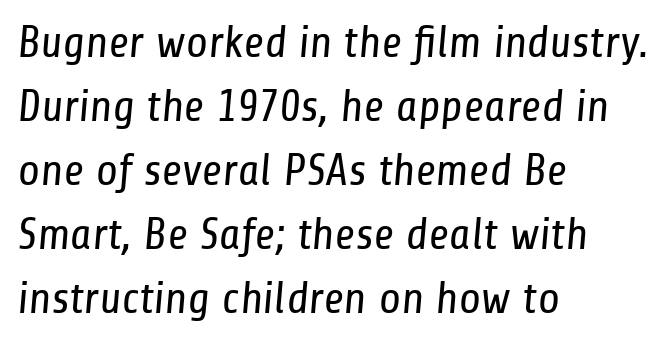
Q: Is the text bold? A: No.
Q: Is the typeface a serif or a sans-serif typeface? A: Sans-serif.
Q: Is the text underlined? A: No.
Q: How is the paragraph aligned? A: Left-aligned.
Q: Is the spacing between letters normal or unusually wide? A: Normal.
Q: Is the spacing between lines tight, normal or loose? A: Normal.
Q: Width (condensed, normal, or wide)? A: Condensed.
Q: Stroke contrast? A: Low.
Q: x-height? A: Medium.
Q: Monospaced? A: No.
